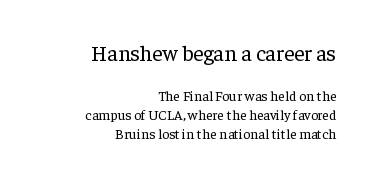
{"italic": "no", "bold": "no", "underline": "no", "align": "right", "line_spacing": "normal", "line_spacing_ratio": 1.37, "letter_spacing": "normal", "letter_spacing_em": 0.0, "larger_block": "first", "size_ratio": 1.57, "glyph_px": 22}
